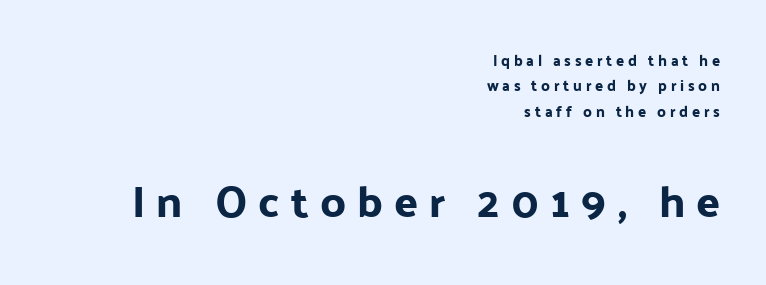
Q: Is the text italic (slanted)? A: No, it is upright.
Q: Is the typeface a serif or a sans-serif typeface? A: Sans-serif.
Q: Is the text underlined? A: No.
Q: How is the paragraph aligned? A: Right-aligned.
Q: Is the spacing between letters normal or unusually wide? A: Unusually wide.
Q: Is the spacing between lines tight, normal or loose? A: Normal.
Q: Which block of text is set in a larger size, the first (top) or the second (bottom)? A: The second (bottom) one.
Q: Width (condensed, normal, or wide)? A: Normal.
Q: Stroke contrast? A: Low.
Q: x-height? A: Medium.
Q: Monospaced? A: No.
